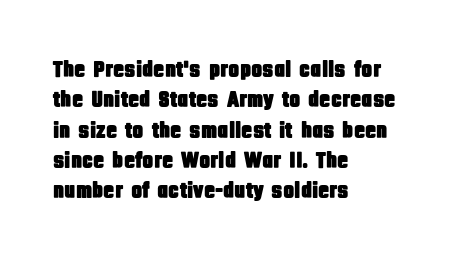
The face used here is rendered with its standard letterfit. These lines are set flush left with a ragged right edge. The glyphs are unaccompanied by any horizontal stroke below them. Normally led — the rows are evenly, conventionally spaced. Do the letters lean? They stand straight.
